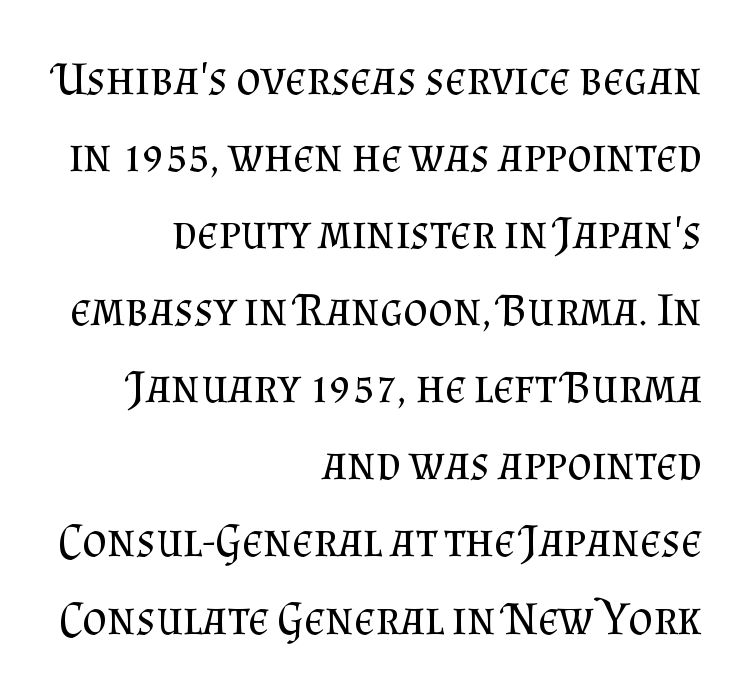
{"serif": "yes", "italic": "no", "bold": "no", "weight": "regular", "width": "normal", "stroke_contrast": "medium", "x_height": "small", "monospaced": "no", "underline": "no", "align": "right", "line_spacing": "normal", "line_spacing_ratio": 1.64, "letter_spacing": "normal", "letter_spacing_em": 0.0, "glyph_px": 47}
